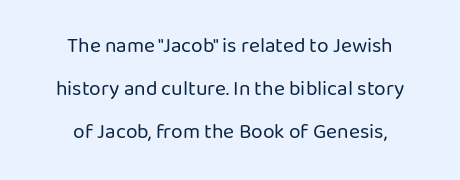
{"italic": "no", "bold": "no", "underline": "no", "align": "center", "line_spacing": "loose", "line_spacing_ratio": 2.05, "letter_spacing": "normal", "letter_spacing_em": 0.0, "glyph_px": 21}
